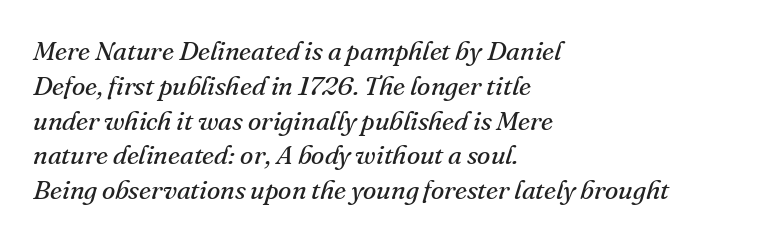
The image shows 27 px text type, italic (leaning right); set left-aligned, normal line spacing (1.29x), normal letter spacing, not underlined.
